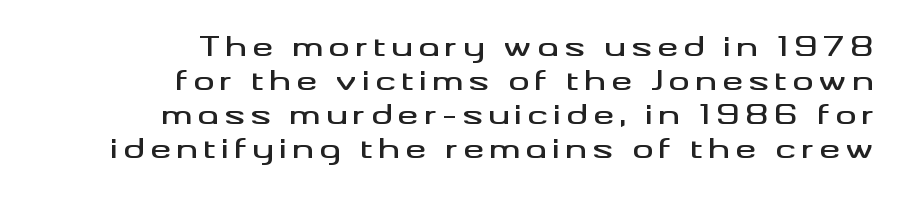
Q: Is the text italic (slanted)? A: No, it is upright.
Q: Is the text underlined? A: No.
Q: How is the paragraph aligned? A: Right-aligned.
Q: Is the spacing between letters normal or unusually wide? A: Unusually wide.
Q: Is the spacing between lines tight, normal or loose? A: Normal.
